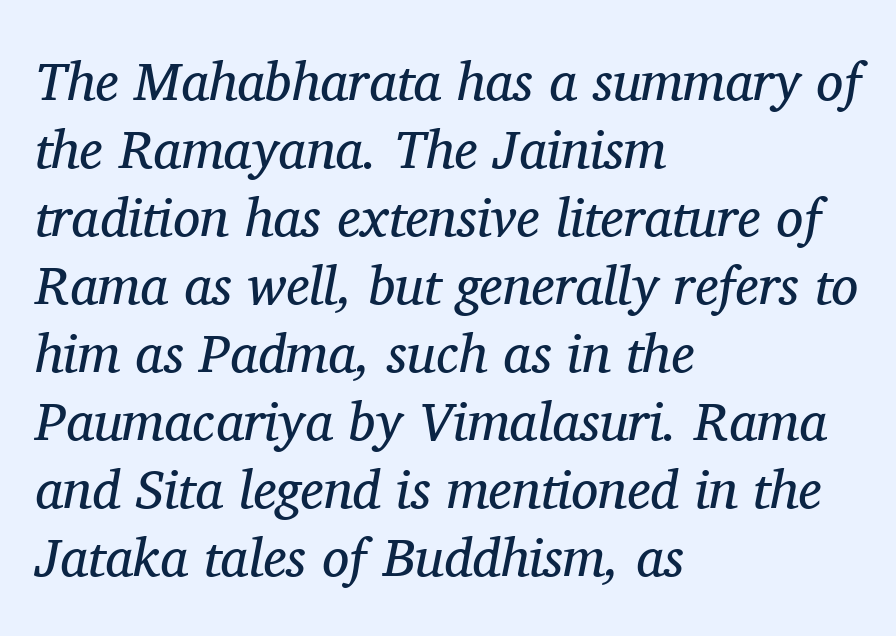
{"serif": "yes", "italic": "yes", "lean": "right", "slant_degrees": 11, "bold": "no", "weight": "regular", "width": "normal", "stroke_contrast": "medium", "x_height": "medium", "monospaced": "no", "underline": "no", "align": "left", "line_spacing": "normal", "line_spacing_ratio": 1.26, "letter_spacing": "normal", "letter_spacing_em": 0.0, "glyph_px": 54}
